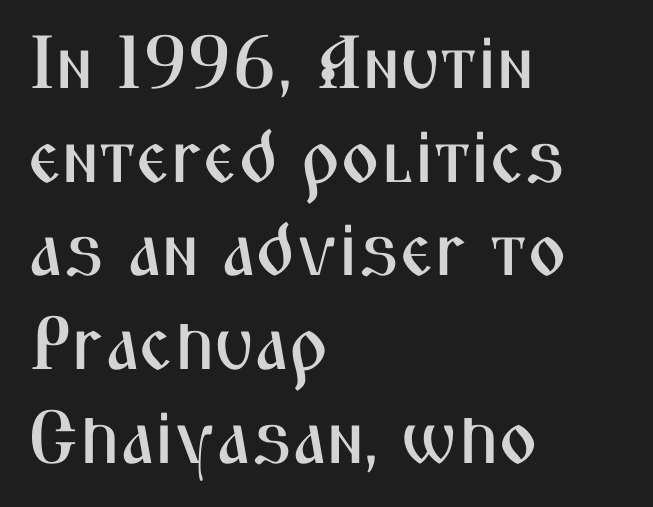
Q: Is the text italic (slanted)? A: No, it is upright.
Q: Is the typeface a serif or a sans-serif typeface? A: Sans-serif.
Q: Is the text underlined? A: No.
Q: How is the paragraph aligned? A: Left-aligned.
Q: Is the spacing between letters normal or unusually wide? A: Normal.
Q: Is the spacing between lines tight, normal or loose? A: Normal.
Q: Width (condensed, normal, or wide)? A: Condensed.
Q: Stroke contrast? A: Medium.
Q: x-height? A: Medium.
Q: Monospaced? A: No.
